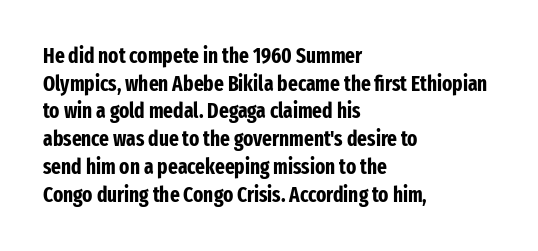
{"italic": "no", "bold": "yes", "underline": "no", "align": "left", "line_spacing": "normal", "line_spacing_ratio": 1.32, "letter_spacing": "normal", "letter_spacing_em": 0.0, "glyph_px": 21}
